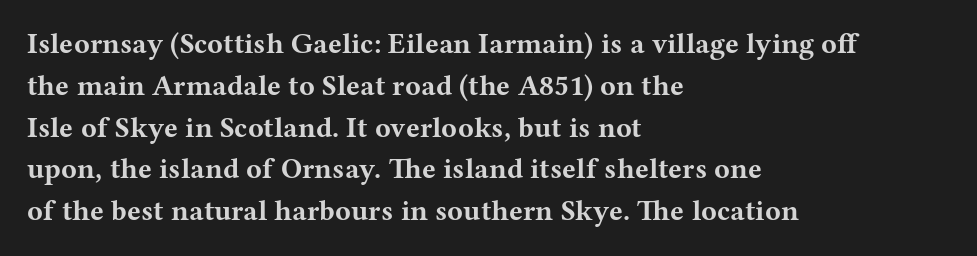
The image shows 29 px bold, wide serif type, upright; set left-aligned, normal line spacing (1.44x), normal letter spacing, not underlined; medium stroke contrast and a medium x-height.
